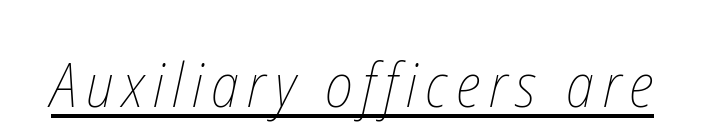
Q: Is the text bold? A: No.
Q: Is the text underlined? A: Yes.
Q: Width (condensed, normal, or wide)? A: Condensed.
Q: Stroke contrast? A: Low.
Q: x-height? A: Medium.
Q: Monospaced? A: No.
